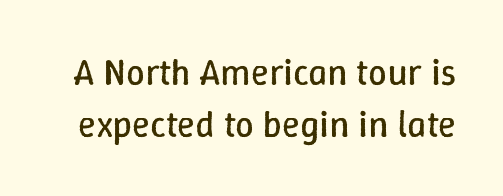
Caption: standard tracking, unaltered. Heaviness? Minimal to ordinary, like unemphasized prose. Character widths vary here, with narrow letters taking less room than wide ones. Ordinary non-slanted type is in use.
